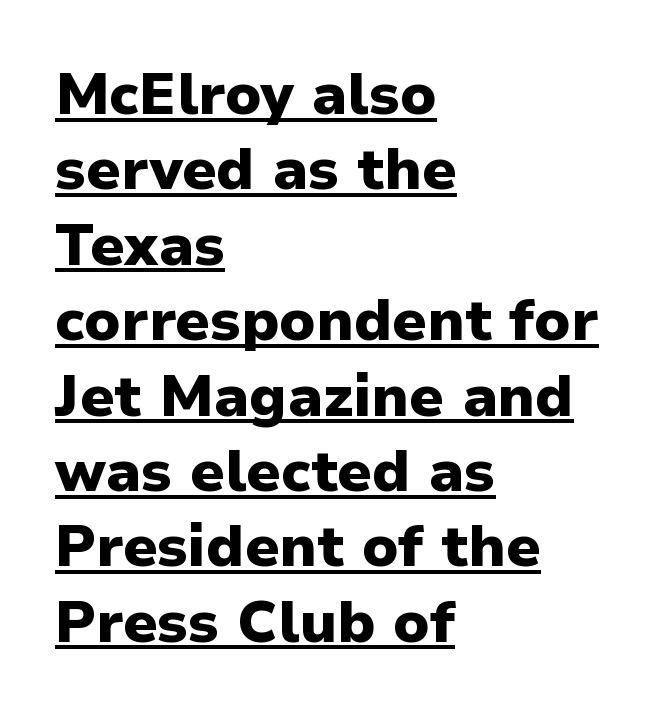
Q: Is the text bold? A: Yes.
Q: Is the text italic (slanted)? A: No, it is upright.
Q: Is the typeface a serif or a sans-serif typeface? A: Sans-serif.
Q: Is the text underlined? A: Yes.
Q: How is the paragraph aligned? A: Left-aligned.
Q: Is the spacing between letters normal or unusually wide? A: Normal.
Q: Is the spacing between lines tight, normal or loose? A: Normal.
Q: Width (condensed, normal, or wide)? A: Normal.
Q: Stroke contrast? A: Low.
Q: x-height? A: Medium.
Q: Monospaced? A: No.
